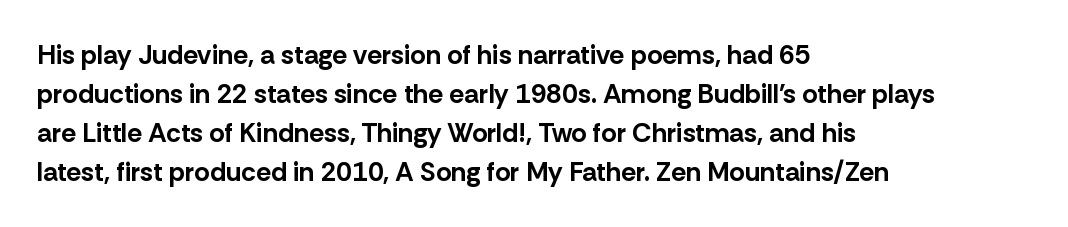
Line starts are locked; line ends wander. On the weight axis this lands at bold, roughly 700. Italic: no, the glyphs are upright roman. Glance below the letters and you will spot only blank space.
